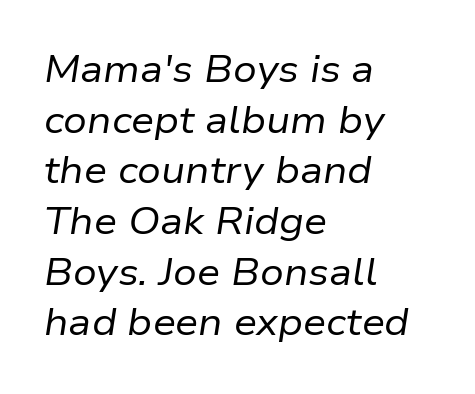
Summary of weight: not heavy and not bold. You could call the tracking neutral — neither tight nor loose. The gap between lines stays unmarked. The rendering uses natural spacing where letterforms have individual widths. The passage shown leans; its letterforms are oblique. Which margin do the lines hug? The left one — the right edge is uneven.
